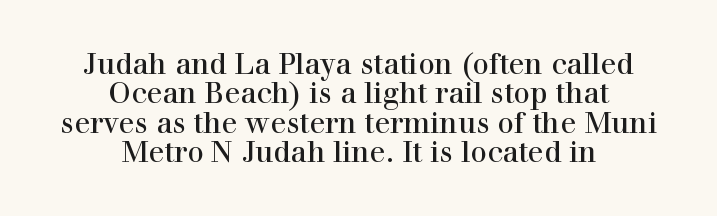
Rows of type sit shoulder to shoulder in the vertical direction. Quick note: not italic, upright. To sum up the face: it has serifs. Do the characters align in a grid? No, the font is proportional.
